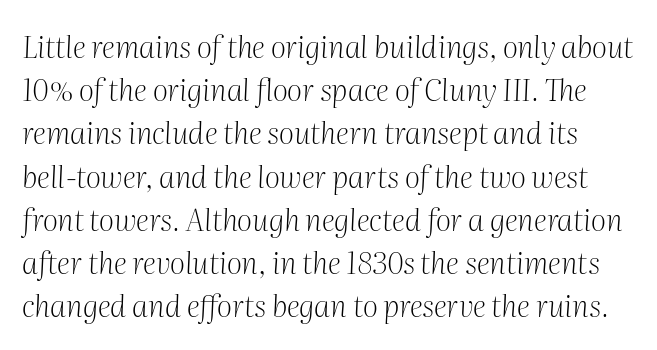
The image shows 30 px light serif type, italic (leaning right); set normal line spacing (1.44x), normal letter spacing, not underlined; medium stroke contrast and a medium x-height.
